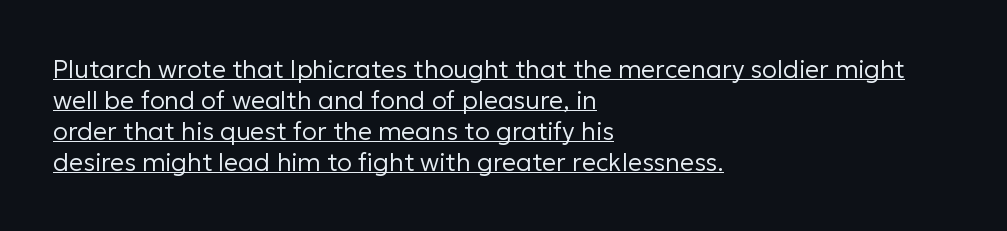
Notice how the stems are strictly vertical — no italics here. Line starts are locked; line ends wander. Each line of the rendering has a horizontal stroke beneath the glyphs. Compared with typical body copy, the letter spacing here is the same.
